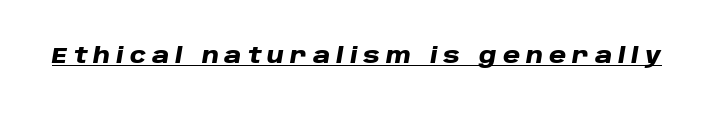
Q: Is the text bold? A: Yes.
Q: Is the text italic (slanted)? A: Yes, it leans right by about 10 degrees.
Q: Is the text underlined? A: Yes.
Q: Is the spacing between letters normal or unusually wide? A: Unusually wide.
